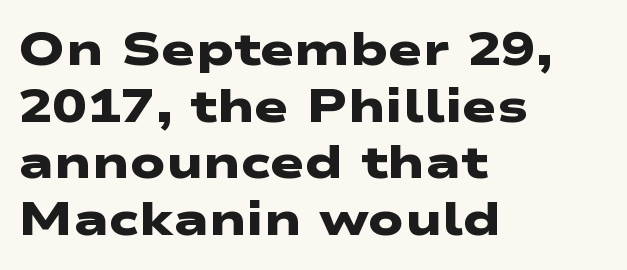
{"serif": "no", "bold": "yes", "weight": "heavy", "width": "wide", "stroke_contrast": "low", "x_height": "medium", "monospaced": "no", "underline": "no", "align": "left", "line_spacing_ratio": 1.23, "letter_spacing": "normal", "letter_spacing_em": 0.0, "glyph_px": 46}
